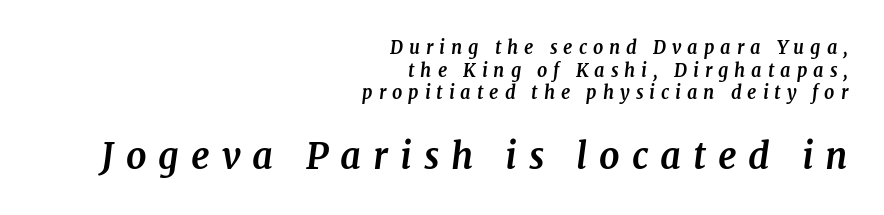
Q: Is the text bold? A: Yes.
Q: Is the text italic (slanted)? A: Yes, it leans right by about 7 degrees.
Q: Is the typeface a serif or a sans-serif typeface? A: Serif.
Q: Is the text underlined? A: No.
Q: How is the paragraph aligned? A: Right-aligned.
Q: Is the spacing between letters normal or unusually wide? A: Unusually wide.
Q: Is the spacing between lines tight, normal or loose? A: Normal.
Q: Which block of text is set in a larger size, the first (top) or the second (bottom)? A: The second (bottom) one.
Q: Width (condensed, normal, or wide)? A: Normal.
Q: Stroke contrast? A: Medium.
Q: x-height? A: Medium.
Q: Monospaced? A: No.
